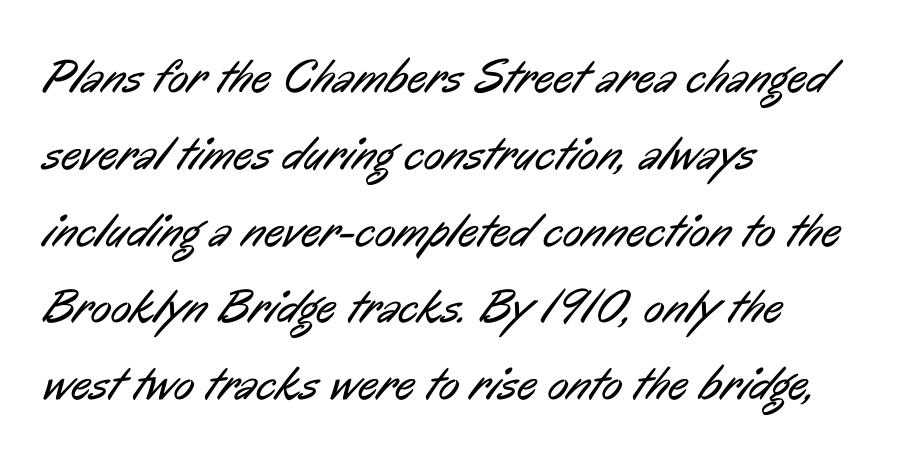
Compared with typical paragraphs, the rows here are spaced about the same. The line texture is even and compact thanks to regular tracking. Bold? No — there's no thickening of the strokes. Do the characters align in a grid? No, the font is proportional.
